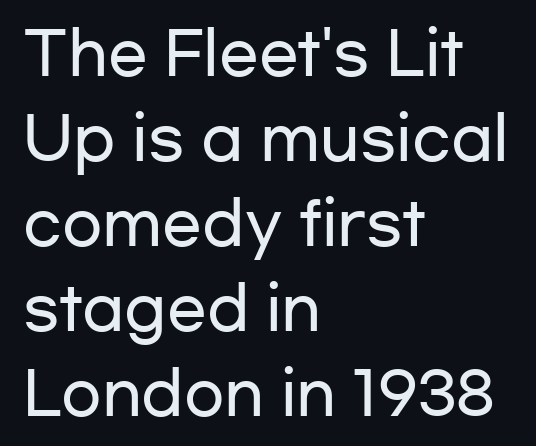
{"serif": "no", "italic": "no", "width": "wide", "stroke_contrast": "low", "x_height": "medium", "monospaced": "no", "underline": "no", "align": "left", "line_spacing": "normal", "line_spacing_ratio": 1.44, "letter_spacing": "normal", "letter_spacing_em": 0.0, "glyph_px": 59}
